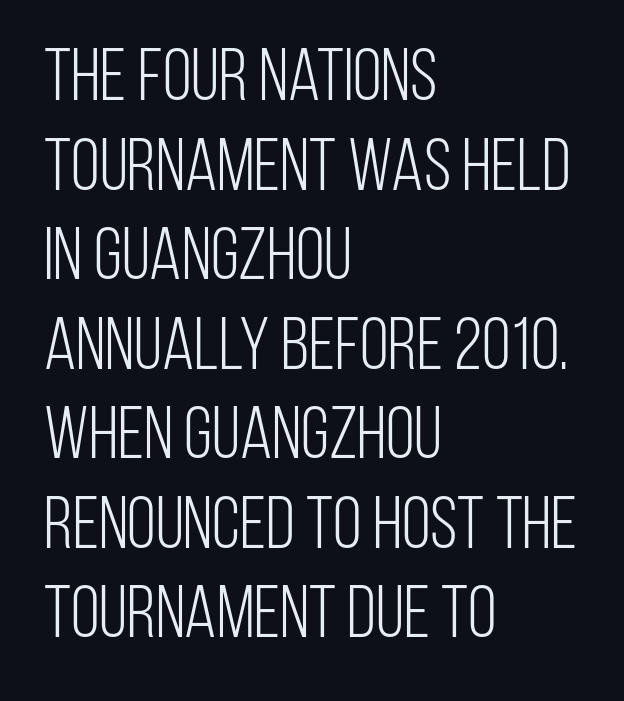
Q: Is the text bold? A: No.
Q: Is the text italic (slanted)? A: No, it is upright.
Q: Is the typeface a serif or a sans-serif typeface? A: Sans-serif.
Q: Is the text underlined? A: No.
Q: How is the paragraph aligned? A: Left-aligned.
Q: Is the spacing between letters normal or unusually wide? A: Normal.
Q: Width (condensed, normal, or wide)? A: Condensed.
Q: Stroke contrast? A: Low.
Q: x-height? A: Large.
Q: Monospaced? A: No.
